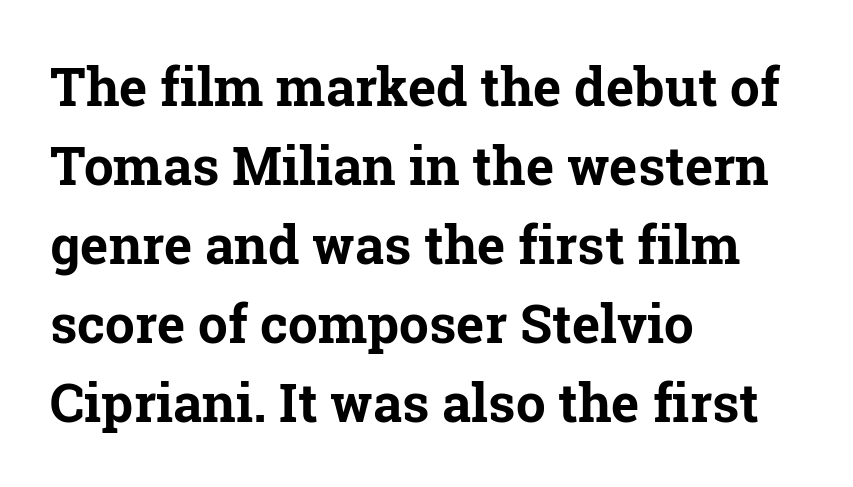
Q: Is the text bold? A: Yes.
Q: Is the text italic (slanted)? A: No, it is upright.
Q: Is the typeface a serif or a sans-serif typeface? A: Serif.
Q: Is the text underlined? A: No.
Q: How is the paragraph aligned? A: Left-aligned.
Q: Is the spacing between letters normal or unusually wide? A: Normal.
Q: Is the spacing between lines tight, normal or loose? A: Normal.
Q: Width (condensed, normal, or wide)? A: Normal.
Q: Stroke contrast? A: Low.
Q: x-height? A: Medium.
Q: Monospaced? A: No.
